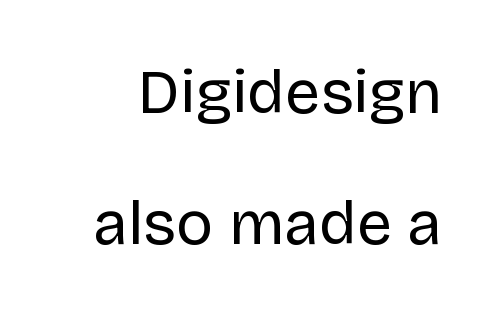
The image shows 62 px regular-weight sans-serif type, upright; set loose line spacing (2.11x), normal letter spacing, not underlined; low stroke contrast and a large x-height.
